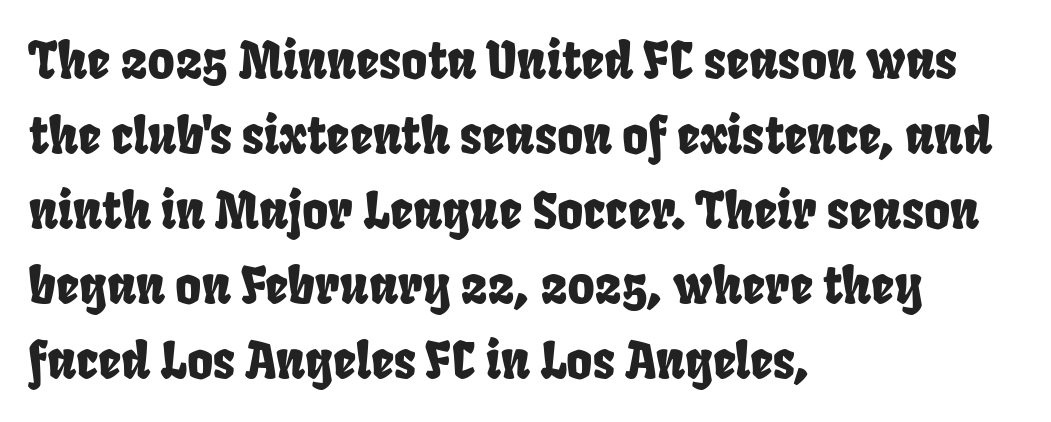
The image shows 50 px condensed sans-serif type; set left-aligned, normal line spacing (1.5x), normal letter spacing, not underlined; low stroke contrast and a large x-height.
